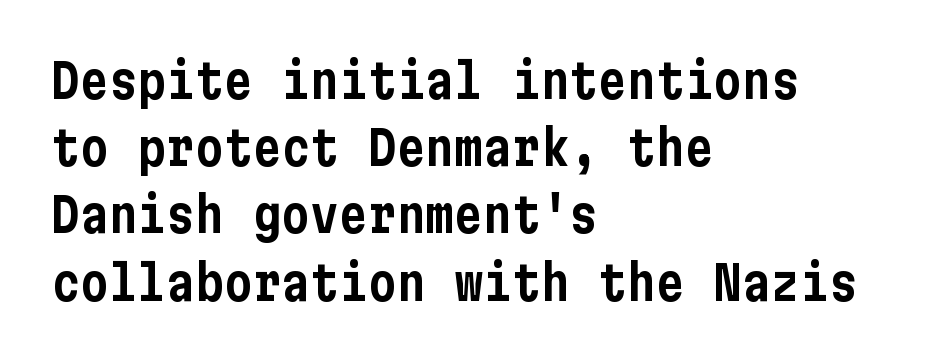
Q: Is the text italic (slanted)? A: No, it is upright.
Q: Is the typeface a serif or a sans-serif typeface? A: Sans-serif.
Q: Is the text underlined? A: No.
Q: How is the paragraph aligned? A: Left-aligned.
Q: Is the spacing between letters normal or unusually wide? A: Normal.
Q: Is the spacing between lines tight, normal or loose? A: Normal.
Q: Width (condensed, normal, or wide)? A: Condensed.
Q: Stroke contrast? A: Low.
Q: x-height? A: Medium.
